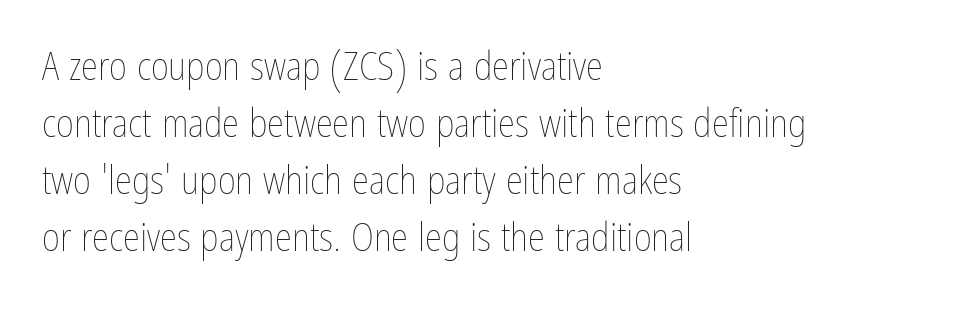
The image shows 39 px thin, condensed type, upright; set left-aligned, normal line spacing (1.46x), normal letter spacing, not underlined; low stroke contrast and a medium x-height.
